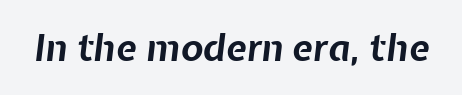
{"italic": "yes", "lean": "right", "slant_degrees": 7, "bold": "yes", "weight": "bold", "width": "normal", "stroke_contrast": "low", "x_height": "medium", "monospaced": "no", "underline": "no", "letter_spacing": "normal", "letter_spacing_em": 0.0, "glyph_px": 37}
